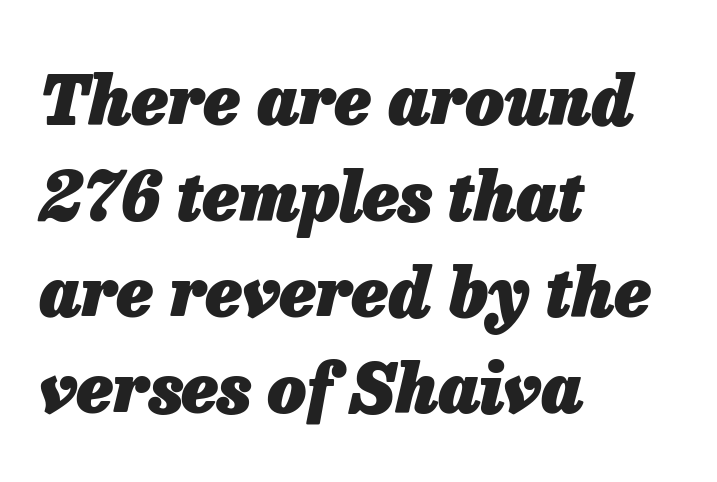
Unmarked baselines from the first word to the last. Letter spacing: default. The lettering tilts uniformly, giving the passage an italic look. How would I describe the line gaps? Plain and ordinary. If you drew a ruler down the left edge, every line would touch it.
